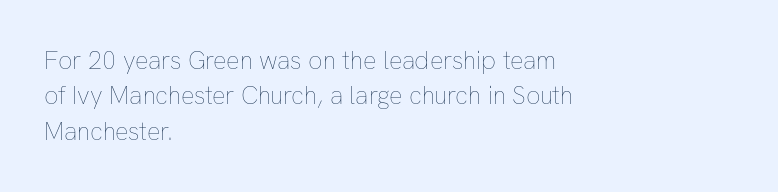
Plain, unruled lines of type. Is the type heavy? It reads as light-to-regular instead. Interline gaps are of average width in this sample. In terms of posture, this sample is upright. These lines are set flush left with a ragged right edge. Nothing unusual about the tracking: characters are spaced as the font intends.
